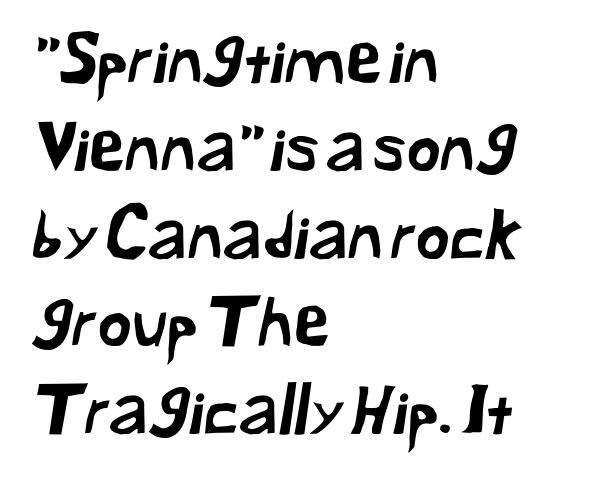
{"serif": "no", "width": "normal", "stroke_contrast": "low", "x_height": "medium", "monospaced": "no", "underline": "no", "align": "left", "line_spacing": "normal", "line_spacing_ratio": 1.33, "letter_spacing": "normal", "letter_spacing_em": 0.0, "glyph_px": 66}
